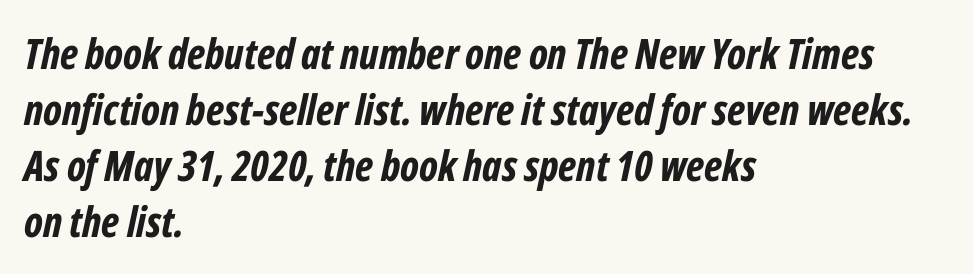
Q: Is the text bold? A: Yes.
Q: Is the text italic (slanted)? A: Yes, it leans right by about 12 degrees.
Q: Is the text underlined? A: No.
Q: How is the paragraph aligned? A: Left-aligned.
Q: Is the spacing between letters normal or unusually wide? A: Normal.
Q: Is the spacing between lines tight, normal or loose? A: Normal.
Q: Width (condensed, normal, or wide)? A: Condensed.
Q: Stroke contrast? A: Low.
Q: x-height? A: Medium.
Q: Monospaced? A: No.
